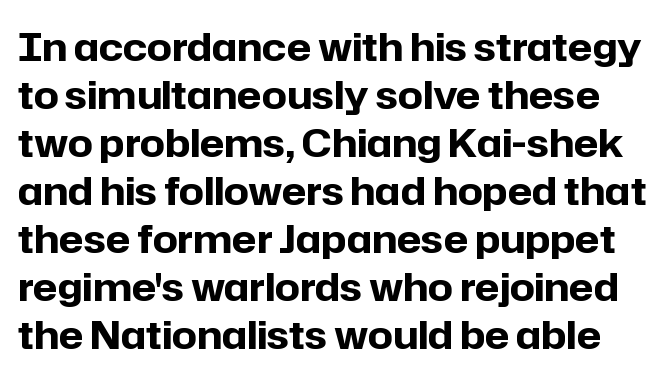
The image shows 39 px bold sans-serif type, upright; set line spacing 1.23x, normal letter spacing, not underlined; low stroke contrast and a medium x-height.
